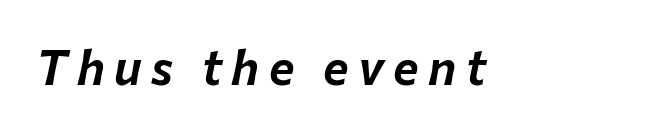
The image shows 48 px text type, italic (leaning right); set unusually wide letter spacing (+0.2 em), not underlined; low stroke contrast and a medium x-height.
